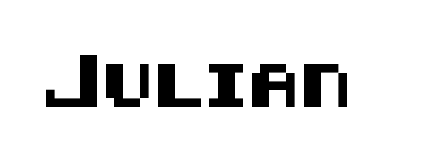
The letterforms sit shoulder to shoulder at normal distance. Lines of text with bare space underneath. When letters stand straight like this, we call the style roman or upright. The font family rendered here belongs to the sans-serif group.
